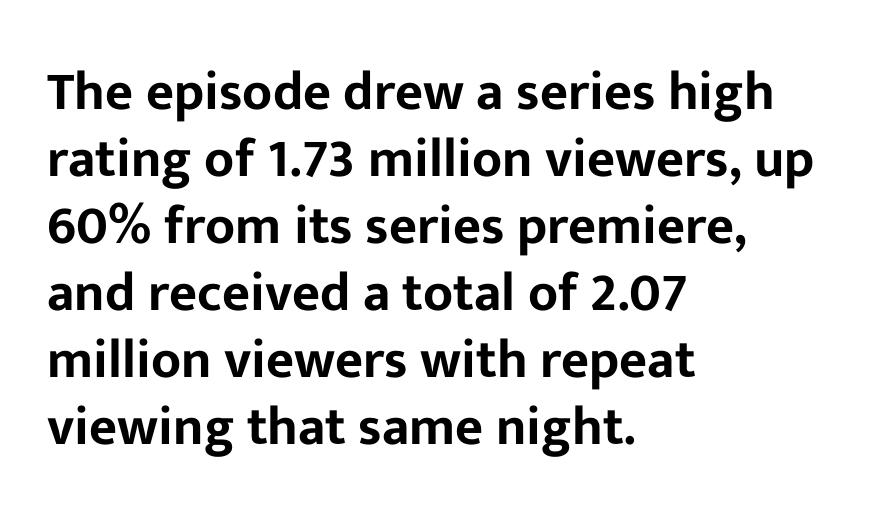
Italic? Not at all — the glyphs are vertical. Plain, unruled lines of type. Alignment: flush left. These lines are rendered in a variable-pitch font. In terms of letterform style, serifs are entirely absent. The gaps between neighbouring characters are ordinary and unremarkable.
